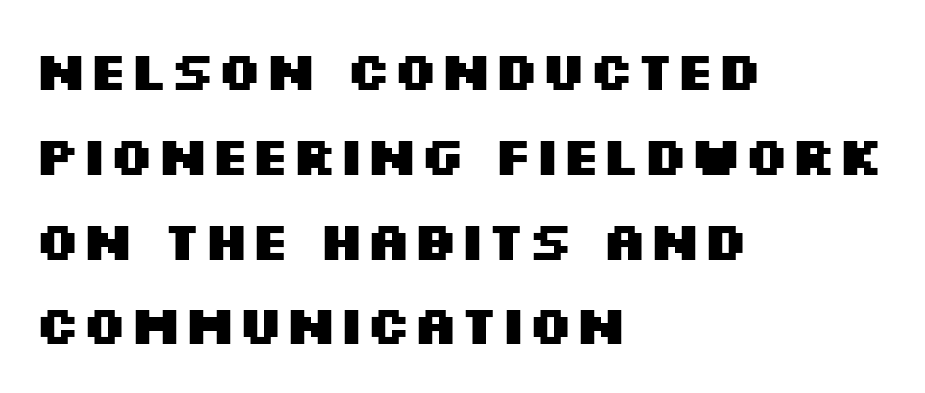
{"serif": "no", "italic": "no", "bold": "yes", "weight": "heavy", "width": "wide", "stroke_contrast": "medium", "x_height": "large", "monospaced": "no", "underline": "no", "align": "left", "line_spacing": "normal", "line_spacing_ratio": 1.57, "letter_spacing": "normal", "letter_spacing_em": 0.0, "glyph_px": 54}
